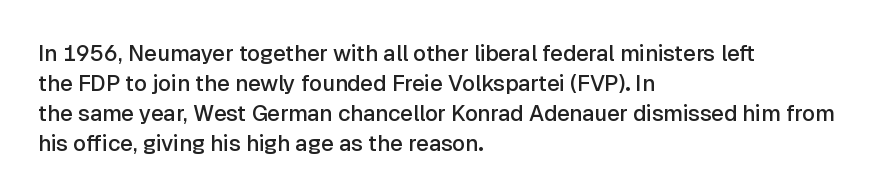
Q: Is the text bold? A: Semi-bold.
Q: Is the text italic (slanted)? A: No, it is upright.
Q: Is the text underlined? A: No.
Q: How is the paragraph aligned? A: Left-aligned.
Q: Is the spacing between letters normal or unusually wide? A: Normal.
Q: Is the spacing between lines tight, normal or loose? A: Normal.
